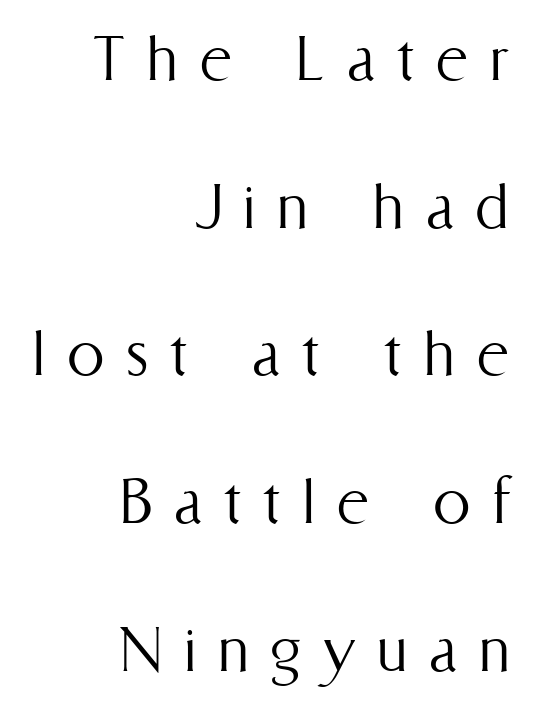
The image shows 75 px light, condensed type, upright; set right-aligned, loose line spacing (1.97x), unusually wide letter spacing (+0.29 em), not underlined; medium stroke contrast and a medium x-height.
